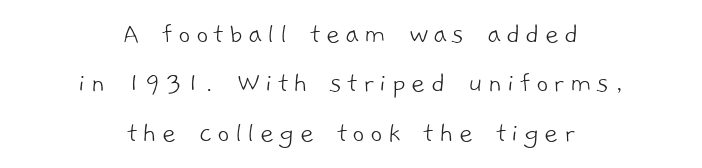
Q: Is the text bold? A: No.
Q: Is the typeface a serif or a sans-serif typeface? A: Sans-serif.
Q: Is the text underlined? A: No.
Q: How is the paragraph aligned? A: Centered.
Q: Is the spacing between lines tight, normal or loose? A: Normal.
Q: Width (condensed, normal, or wide)? A: Normal.
Q: Stroke contrast? A: Low.
Q: x-height? A: Medium.
Q: Monospaced? A: No.
